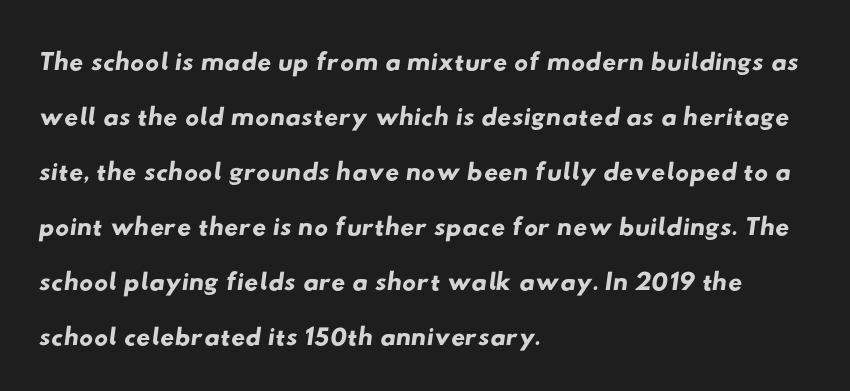
{"serif": "no", "width": "wide", "stroke_contrast": "low", "x_height": "small", "monospaced": "no", "underline": "no", "align": "left", "line_spacing": "normal", "line_spacing_ratio": 1.41, "letter_spacing": "normal", "letter_spacing_em": 0.0, "glyph_px": 39}
